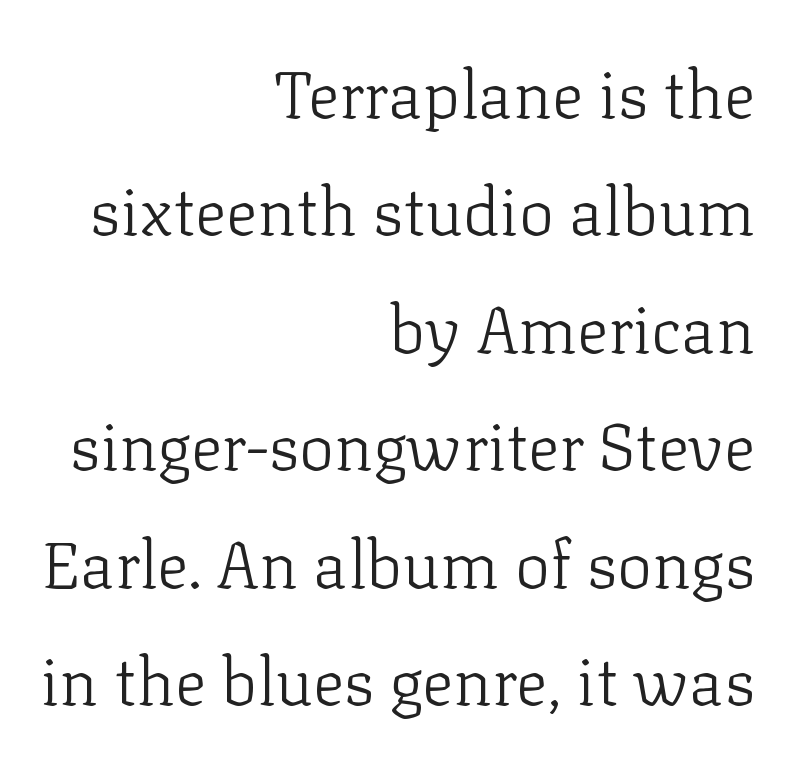
Q: Is the text bold? A: No.
Q: Is the text italic (slanted)? A: No, it is upright.
Q: Is the typeface a serif or a sans-serif typeface? A: Serif.
Q: Is the text underlined? A: No.
Q: How is the paragraph aligned? A: Right-aligned.
Q: Is the spacing between letters normal or unusually wide? A: Normal.
Q: Width (condensed, normal, or wide)? A: Normal.
Q: Stroke contrast? A: Low.
Q: x-height? A: Medium.
Q: Monospaced? A: No.
